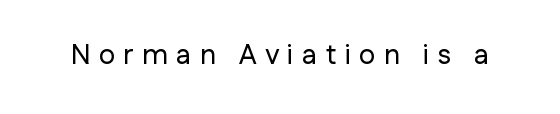
The letters stand straight up with perfectly vertical stems. Looks like regular typesetting: each glyph gets only the width it needs. The area under the type is left untouched. No feet cap the strokes, marking this as sans-serif type.
